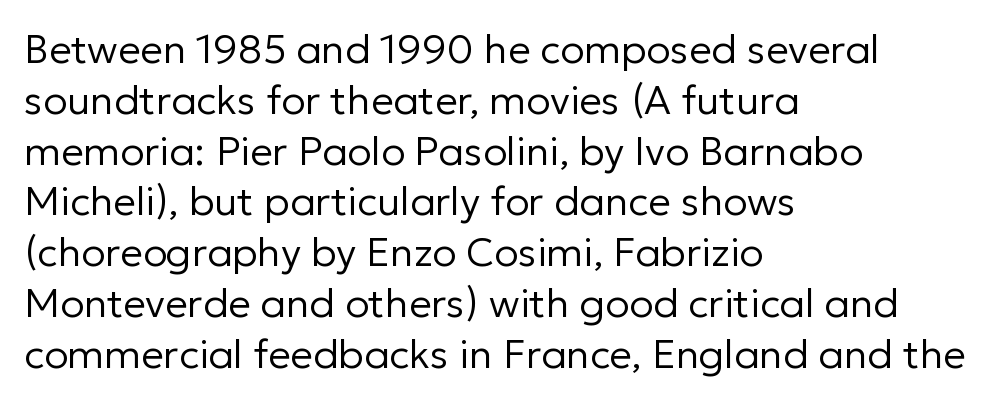
The image shows 40 px regular-weight sans-serif type, upright; set left-aligned, normal line spacing (1.27x), normal letter spacing, not underlined; low stroke contrast and a medium x-height.
